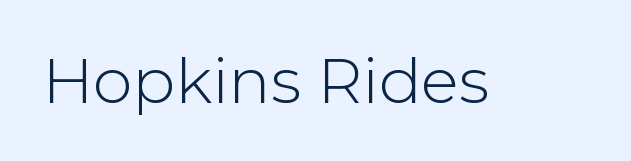
{"serif": "no", "italic": "no", "bold": "no", "weight": "light", "width": "normal", "stroke_contrast": "low", "x_height": "medium", "monospaced": "no", "underline": "no", "letter_spacing": "normal", "letter_spacing_em": 0.0, "glyph_px": 63}
